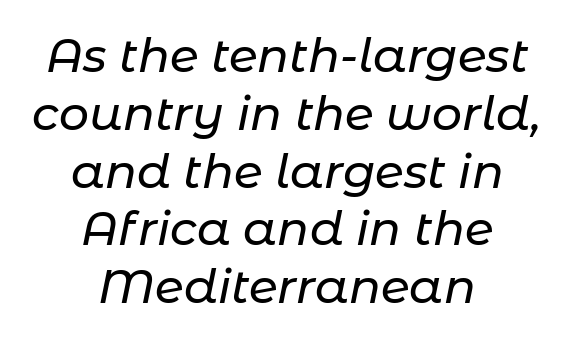
Q: Is the text italic (slanted)? A: Yes, it leans right by about 11 degrees.
Q: Is the text underlined? A: No.
Q: How is the paragraph aligned? A: Centered.
Q: Is the spacing between letters normal or unusually wide? A: Normal.
Q: Width (condensed, normal, or wide)? A: Normal.
Q: Stroke contrast? A: Low.
Q: x-height? A: Medium.
Q: Monospaced? A: No.
